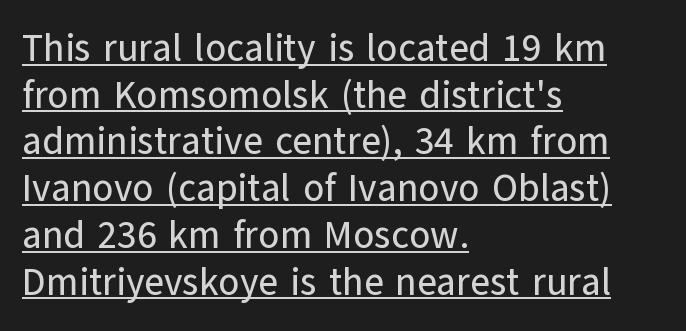
The image shows 38 px sans-serif type, upright; set left-aligned, line spacing 1.23x, normal letter spacing, underlined; low stroke contrast and a medium x-height.
